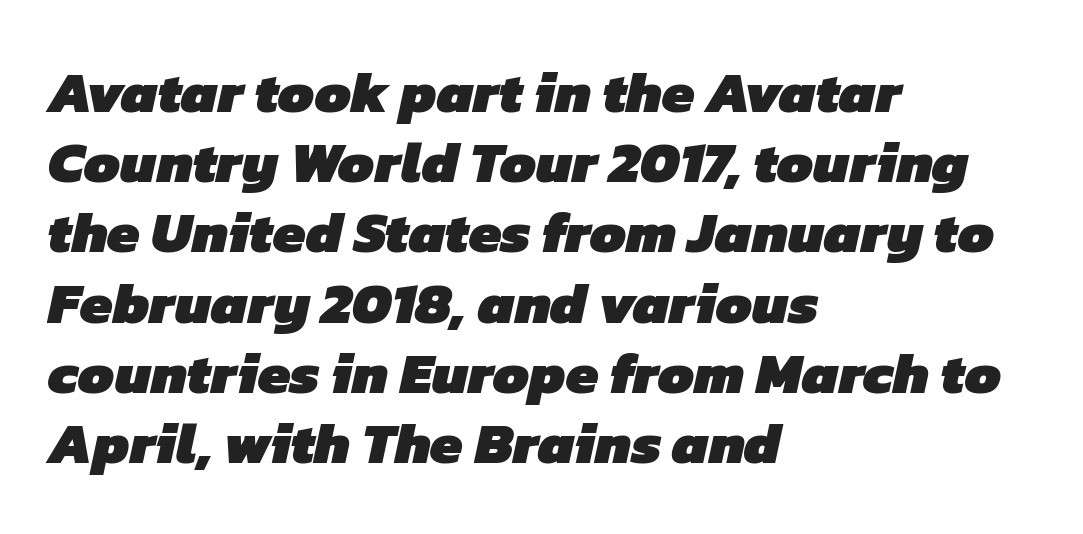
The image shows 58 px heavy sans-serif type; set left-aligned, line spacing 1.21x, normal letter spacing, not underlined; low stroke contrast and a medium x-height.
